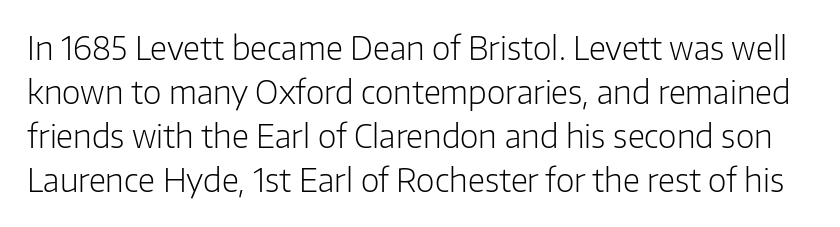
The image shows 32 px light sans-serif type, upright; set normal line spacing (1.37x), normal letter spacing, not underlined; low stroke contrast and a medium x-height.
